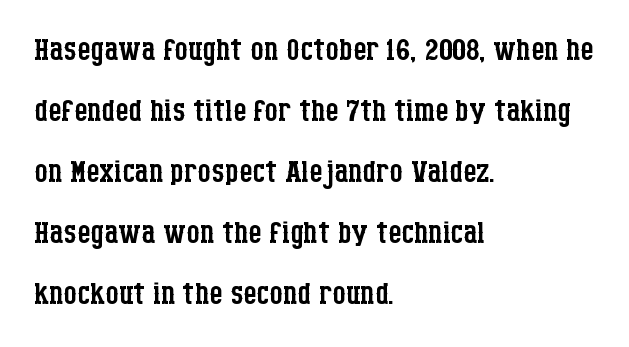
The image shows 42 px regular-weight, condensed serif type, upright; set left-aligned, normal line spacing (1.45x), normal letter spacing, not underlined; low stroke contrast and a large x-height.
